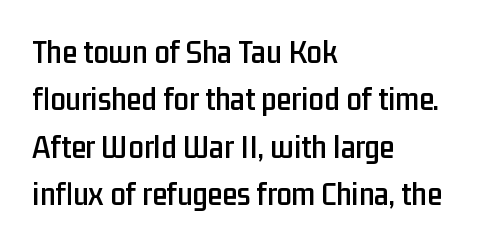
Look at the tracking — it's just the regular setting, nothing added. The glyphs are unaccompanied by any horizontal stroke below them. What's the leading like? Ordinary, nothing unusual. The lettering holds an erect, upright posture throughout.
